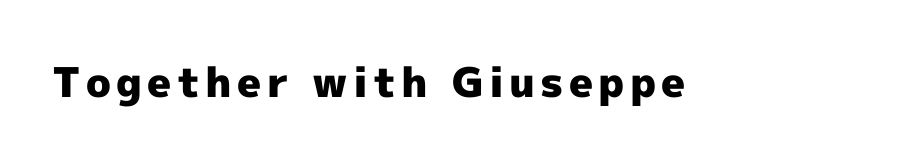
Characters remain perfectly vertical along every line. Serif or sans? Sans — the stroke terminals are bare. The face used here is proportionally spaced, like ordinary book or web type. Letters rest on an invisible, unmarked baseline.
